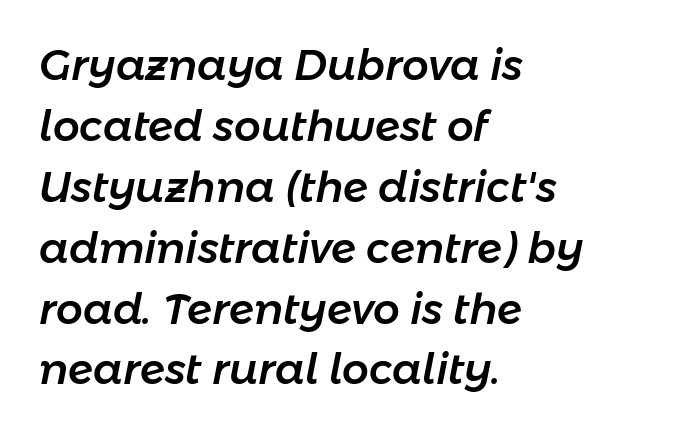
These lines are rendered in a variable-pitch font. Compared with typical paragraphs, the rows here are spaced about the same. The letterforms sit shoulder to shoulder at normal distance. The typesetter chose a ragged-right arrangement here. Does the lettering tilt? It does — this is italic.
